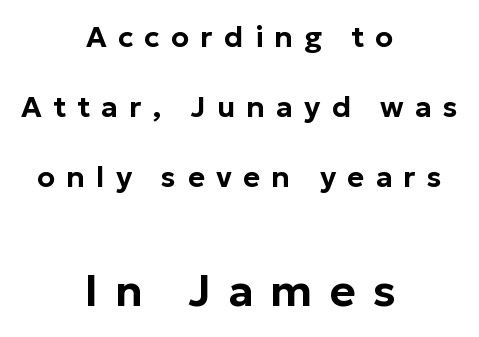
The image shows 44 px sans-serif type, upright; set centered, loose line spacing (2.41x), unusually wide letter spacing (+0.39 em), not underlined; the second (bottom) block is 1.52x larger; low stroke contrast and a medium x-height.
